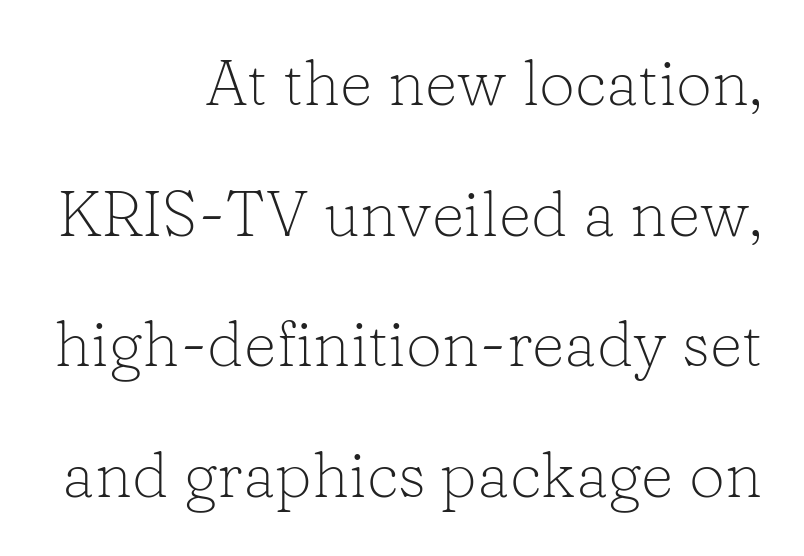
The image shows 64 px light serif type, upright; set right-aligned, loose line spacing (2.04x), normal letter spacing, not underlined; low stroke contrast and a medium x-height.
